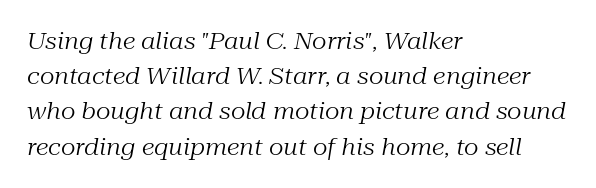
Q: Is the text bold? A: No.
Q: Is the text italic (slanted)? A: Yes, it leans right by about 10 degrees.
Q: Is the text underlined? A: No.
Q: How is the paragraph aligned? A: Left-aligned.
Q: Is the spacing between letters normal or unusually wide? A: Normal.
Q: Is the spacing between lines tight, normal or loose? A: Normal.
